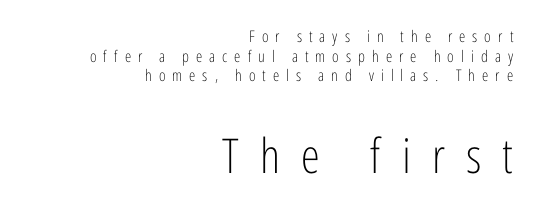
{"serif": "no", "italic": "no", "bold": "no", "weight": "light", "width": "condensed", "stroke_contrast": "low", "x_height": "medium", "monospaced": "no", "underline": "no", "align": "right", "line_spacing_ratio": 1.23, "letter_spacing": "wide", "letter_spacing_em": 0.44, "larger_block": "second", "size_ratio": 3.0, "glyph_px": 48}
